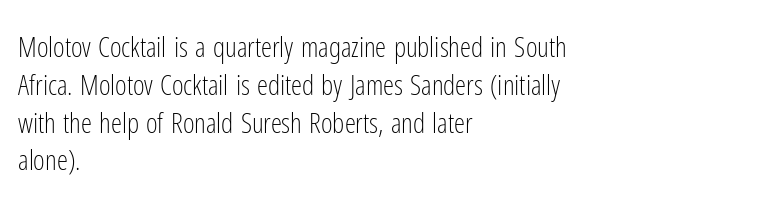
Q: Is the text bold? A: No.
Q: Is the text italic (slanted)? A: No, it is upright.
Q: Is the typeface a serif or a sans-serif typeface? A: Sans-serif.
Q: Is the text underlined? A: No.
Q: How is the paragraph aligned? A: Left-aligned.
Q: Is the spacing between letters normal or unusually wide? A: Normal.
Q: Is the spacing between lines tight, normal or loose? A: Normal.
Q: Width (condensed, normal, or wide)? A: Condensed.
Q: Stroke contrast? A: Low.
Q: x-height? A: Medium.
Q: Monospaced? A: No.
